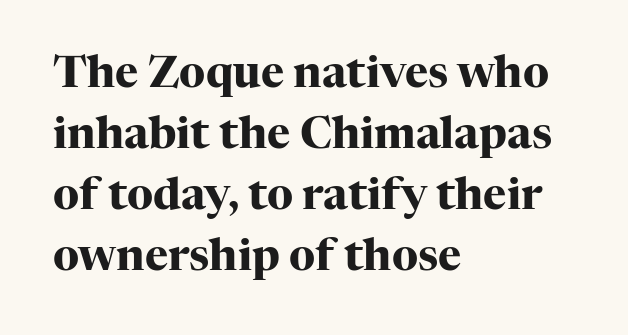
Q: Is the text bold? A: Yes.
Q: Is the text italic (slanted)? A: No, it is upright.
Q: Is the typeface a serif or a sans-serif typeface? A: Serif.
Q: Is the text underlined? A: No.
Q: How is the paragraph aligned? A: Left-aligned.
Q: Is the spacing between letters normal or unusually wide? A: Normal.
Q: Is the spacing between lines tight, normal or loose? A: Normal.
Q: Width (condensed, normal, or wide)? A: Normal.
Q: Stroke contrast? A: High.
Q: x-height? A: Medium.
Q: Monospaced? A: No.
